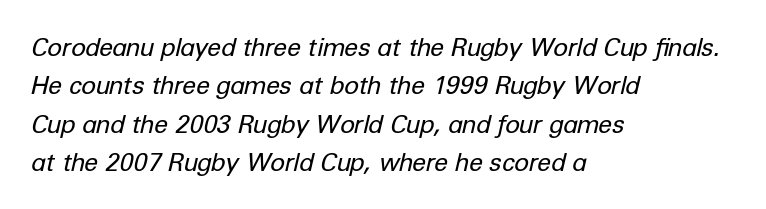
The image shows 25 px text type, italic (leaning right); set left-aligned, normal line spacing (1.54x), normal letter spacing, not underlined.
